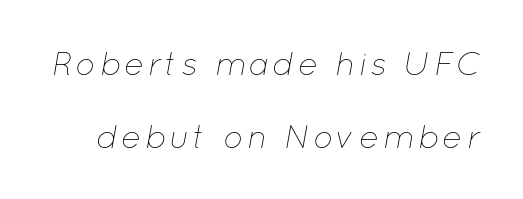
The letters advance in unequal steps, a hallmark of proportional type. Bare-footed words on every line. The passage shown is not bold in any degree. The typography opts for an oblique posture over an upright one. Successive baselines arrive slowly, with a big drop between each.
